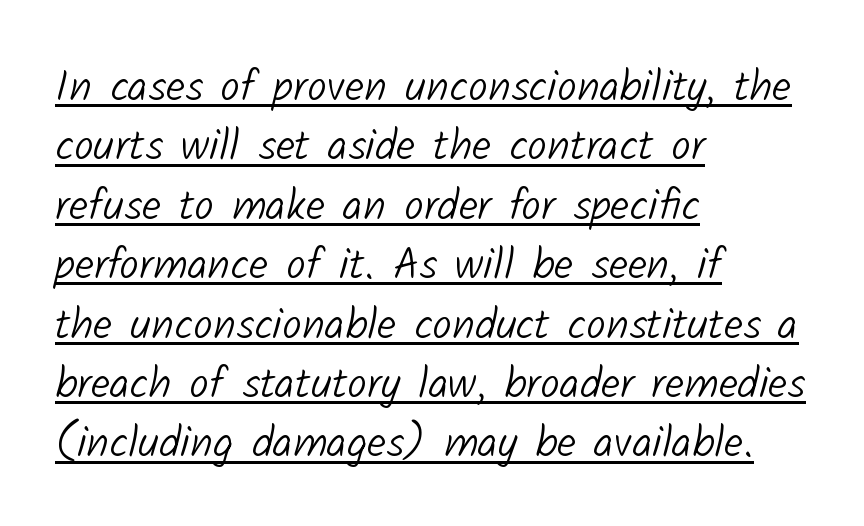
The image shows 44 px light sans-serif type; set left-aligned, normal line spacing (1.35x), normal letter spacing, underlined; low stroke contrast and a medium x-height.
